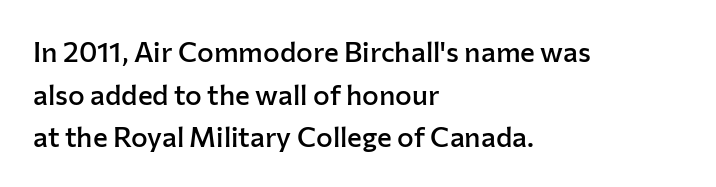
{"serif": "no", "italic": "no", "bold": "semi", "weight": "semibold", "width": "normal", "stroke_contrast": "low", "x_height": "medium", "monospaced": "no", "underline": "no", "align": "left", "line_spacing": "normal", "line_spacing_ratio": 1.52, "letter_spacing": "normal", "letter_spacing_em": 0.0, "glyph_px": 28}
